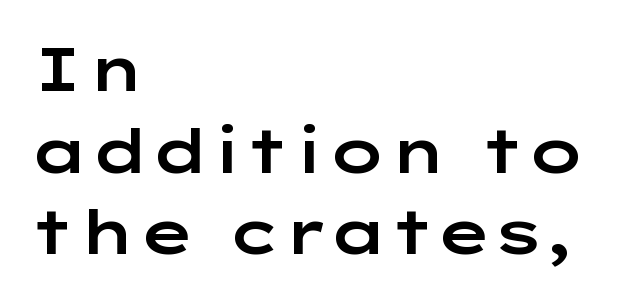
Q: Is the text italic (slanted)? A: No, it is upright.
Q: Is the typeface a serif or a sans-serif typeface? A: Sans-serif.
Q: Is the text underlined? A: No.
Q: How is the paragraph aligned? A: Left-aligned.
Q: Is the spacing between letters normal or unusually wide? A: Normal.
Q: Is the spacing between lines tight, normal or loose? A: Normal.
Q: Width (condensed, normal, or wide)? A: Wide.
Q: Stroke contrast? A: Low.
Q: x-height? A: Medium.
Q: Monospaced? A: No.
